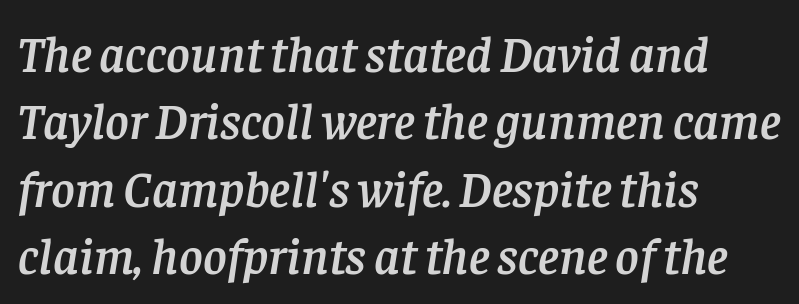
{"serif": "yes", "italic": "yes", "lean": "right", "slant_degrees": 8, "width": "normal", "stroke_contrast": "low", "x_height": "large", "monospaced": "no", "underline": "no", "align": "left", "line_spacing": "normal", "line_spacing_ratio": 1.32, "letter_spacing": "normal", "letter_spacing_em": 0.0, "glyph_px": 51}
